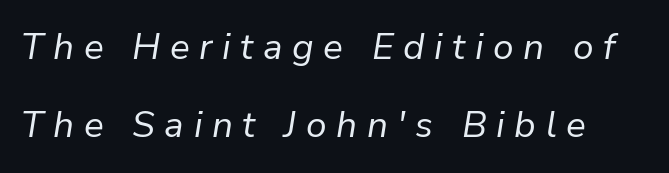
Q: Is the text bold? A: No.
Q: Is the text italic (slanted)? A: Yes, it leans right by about 9 degrees.
Q: Is the text underlined? A: No.
Q: Is the spacing between letters normal or unusually wide? A: Unusually wide.
Q: Is the spacing between lines tight, normal or loose? A: Loose.
Q: Width (condensed, normal, or wide)? A: Normal.
Q: Stroke contrast? A: Low.
Q: x-height? A: Medium.
Q: Monospaced? A: No.
